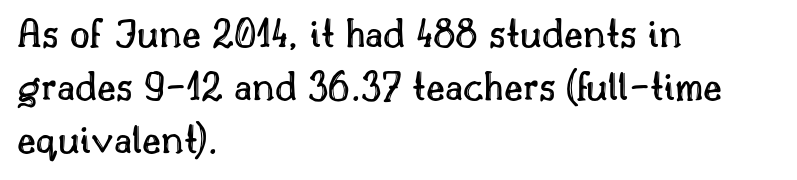
Lines of text with bare space underneath. These lines are set flush left with a ragged right edge. These lines are rendered in a variable-pitch font. Tracking value appears to be zero — textbook default spacing. Designer's note — italics off, roman on.
